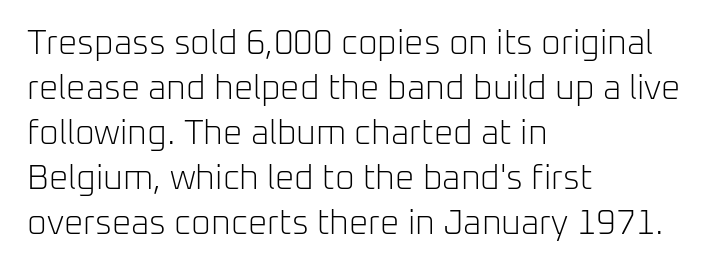
The image shows 34 px light sans-serif type, upright; set left-aligned, normal line spacing (1.32x), normal letter spacing, not underlined; low stroke contrast and a medium x-height.
